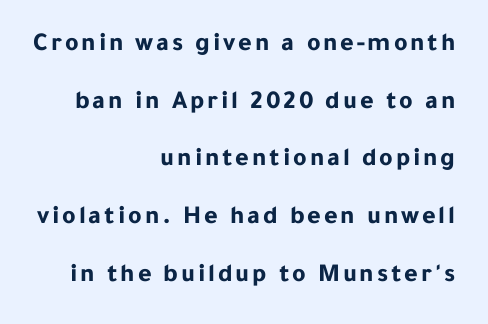
Q: Is the text bold? A: Yes.
Q: Is the text italic (slanted)? A: No, it is upright.
Q: Is the text underlined? A: No.
Q: How is the paragraph aligned? A: Right-aligned.
Q: Is the spacing between lines tight, normal or loose? A: Loose.
